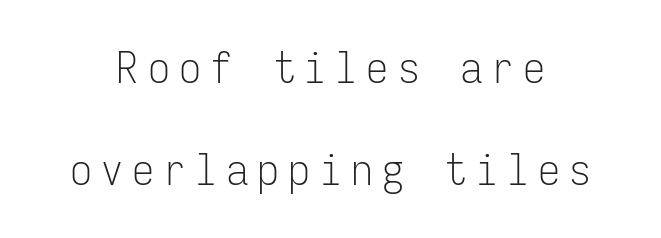
The image shows 44 px light, condensed sans-serif type, upright, monospaced; set centered, loose line spacing (2.31x), unusually wide letter spacing (+0.21 em), not underlined; low stroke contrast and a medium x-height.
